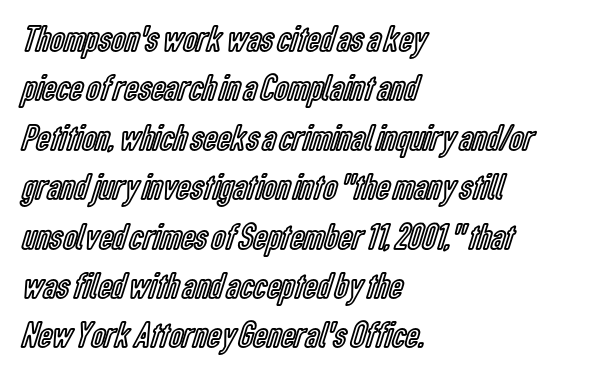
The image shows 38 px condensed type; set left-aligned, normal line spacing (1.3x), normal letter spacing, not underlined; a medium x-height.
